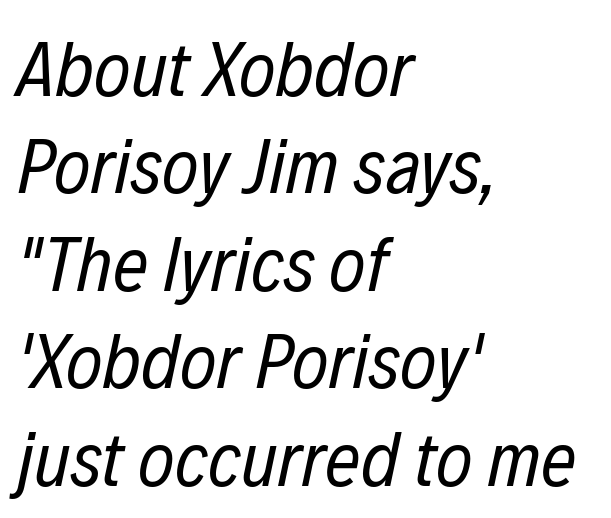
The image shows 78 px regular-weight, condensed type, italic (leaning right); set left-aligned, normal line spacing (1.25x), normal letter spacing, not underlined; low stroke contrast and a medium x-height.
